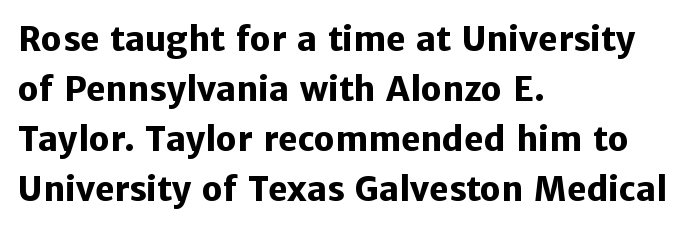
Underline: absent. Every stem runs plumb, perpendicular to the baseline. One-word summary of the alignment: left. Is this a fixed-width face? No — the glyphs have proportional, varying widths. Caption: bold face, heavy strokes.
